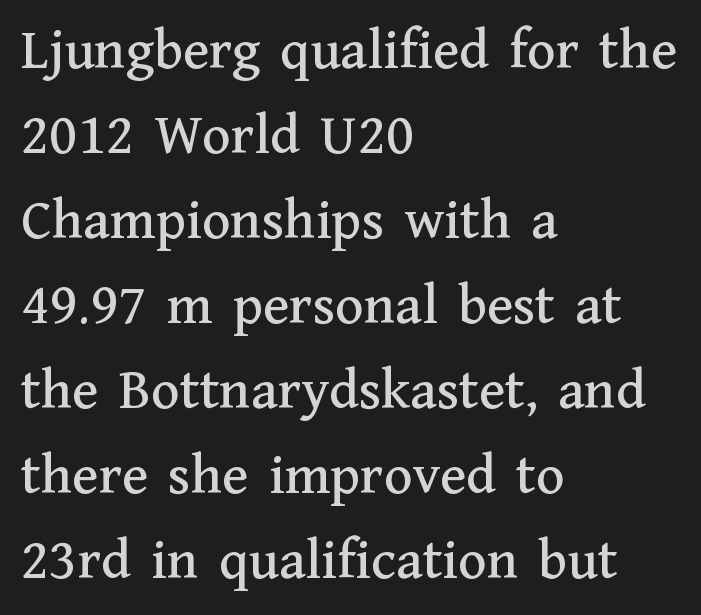
The image shows 59 px serif type, upright; set left-aligned, normal line spacing (1.44x), normal letter spacing, not underlined; medium stroke contrast and a medium x-height.
